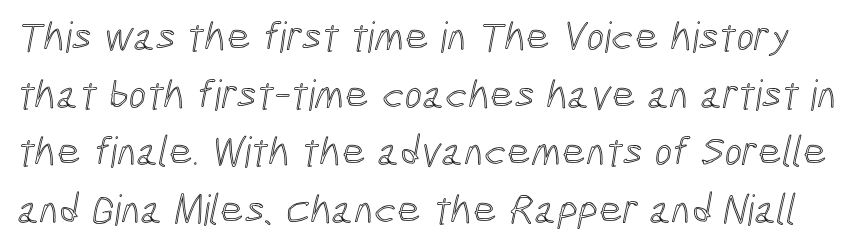
{"width": "condensed", "x_height": "medium", "monospaced": "no", "underline": "no", "line_spacing": "normal", "line_spacing_ratio": 1.37, "letter_spacing": "normal", "letter_spacing_em": 0.0, "glyph_px": 42}
